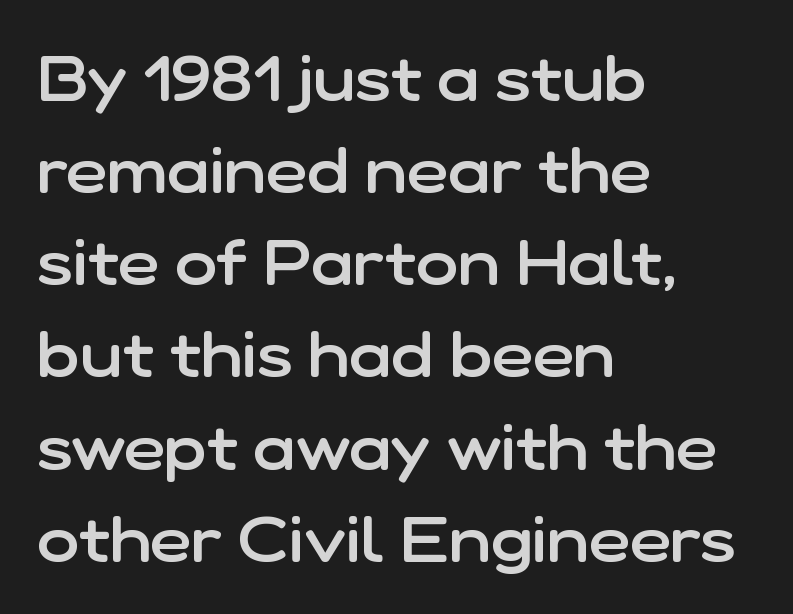
The image shows 64 px semibold sans-serif type, upright; set left-aligned, normal line spacing (1.44x), normal letter spacing, not underlined; low stroke contrast and a medium x-height.
